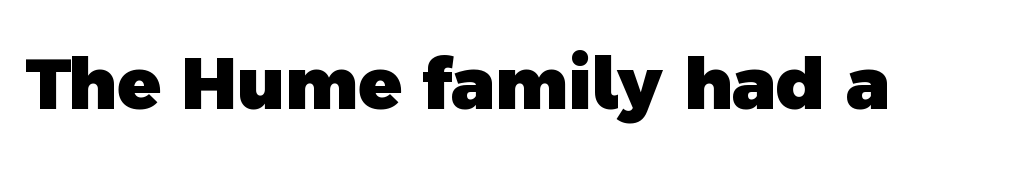
{"serif": "no", "bold": "yes", "weight": "heavy", "width": "normal", "x_height": "medium", "monospaced": "no", "underline": "no", "letter_spacing": "normal", "letter_spacing_em": 0.0, "glyph_px": 71}
